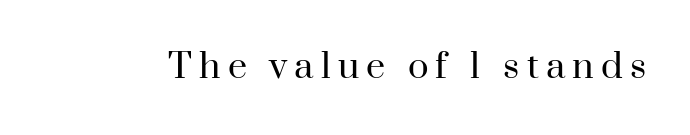
The specimen reads as upright at a glance. This rendering employs a face with finishing strokes, i.e., a serif. Is this a fixed-width face? No — the glyphs have proportional, varying widths. Rule under the text: the space is simply empty.
